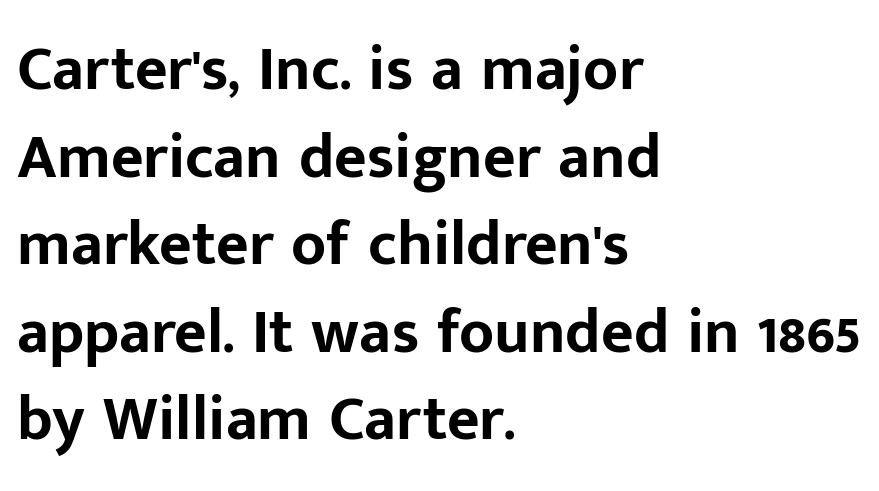
{"serif": "no", "italic": "no", "bold": "yes", "weight": "bold", "width": "normal", "stroke_contrast": "low", "x_height": "medium", "monospaced": "no", "underline": "no", "align": "left", "line_spacing": "normal", "line_spacing_ratio": 1.39, "letter_spacing": "normal", "letter_spacing_em": 0.0, "glyph_px": 63}
